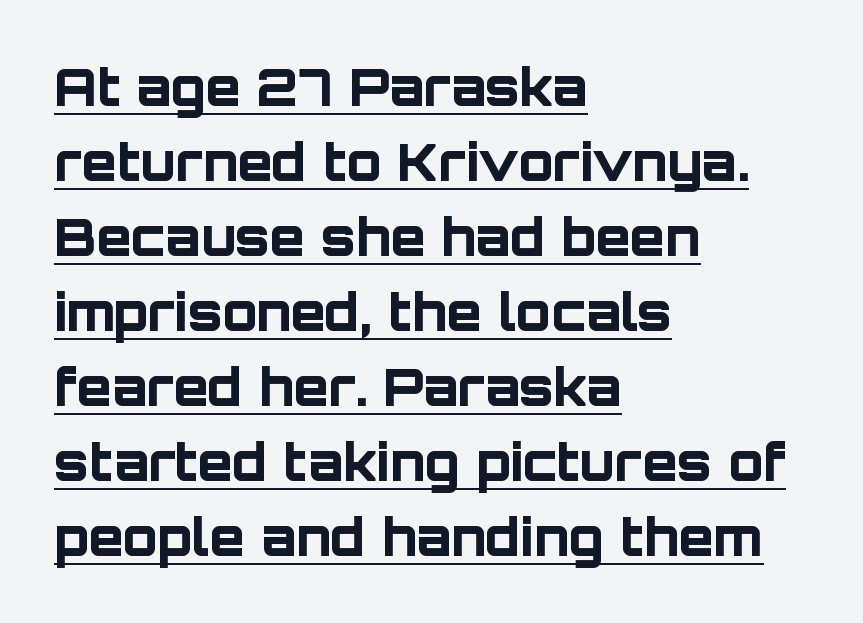
The image shows 51 px bold sans-serif type, upright; set left-aligned, normal line spacing (1.47x), normal letter spacing, underlined; low stroke contrast and a large x-height.
